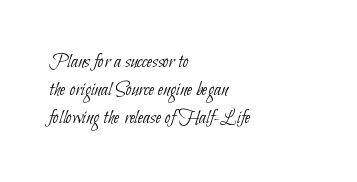
The image shows 21 px text type; set left-aligned, normal line spacing (1.34x), normal letter spacing, not underlined.
